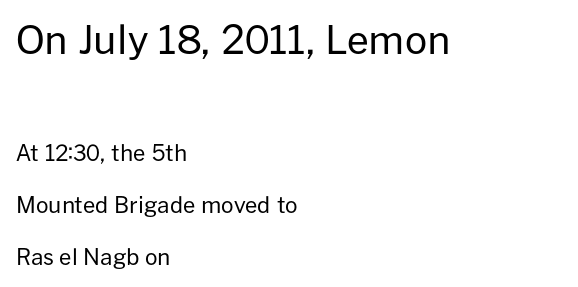
You could not count columns in this text — the font is proportionally spaced. Unmarked baselines from the first word to the last. To sum up the face: it is a sans, with no serifs. Characters follow at the spacing the type designer built in. The passage shown is not bold in any degree.
